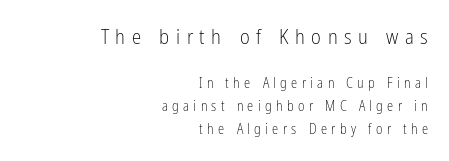
Q: Is the text bold? A: No.
Q: Is the text italic (slanted)? A: No, it is upright.
Q: Is the text underlined? A: No.
Q: How is the paragraph aligned? A: Right-aligned.
Q: Is the spacing between letters normal or unusually wide? A: Unusually wide.
Q: Is the spacing between lines tight, normal or loose? A: Normal.
Q: Which block of text is set in a larger size, the first (top) or the second (bottom)? A: The first (top) one.
